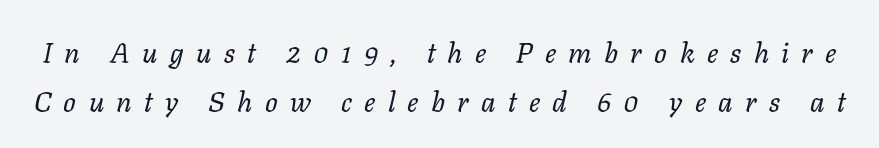
The image shows 28 px regular-weight type, italic (leaning right); set line spacing 1.75x, unusually wide letter spacing (+0.44 em), not underlined; low stroke contrast and a medium x-height.
